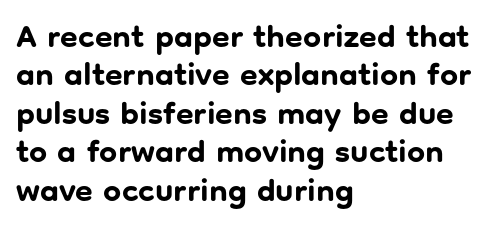
The image shows 32 px bold sans-serif type, upright; set left-aligned, line spacing 1.2x, normal letter spacing, not underlined; low stroke contrast and a medium x-height.
